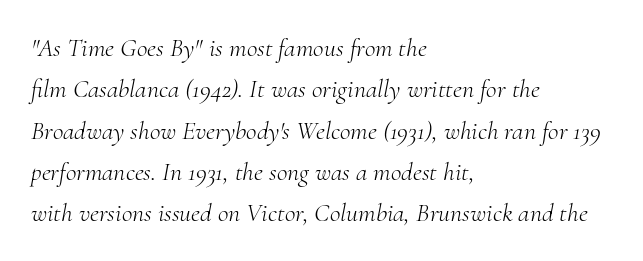
Q: Is the text bold? A: No.
Q: Is the text italic (slanted)? A: Yes, it leans right by about 10 degrees.
Q: Is the text underlined? A: No.
Q: How is the paragraph aligned? A: Left-aligned.
Q: Is the spacing between letters normal or unusually wide? A: Normal.
Q: Is the spacing between lines tight, normal or loose? A: Normal.
